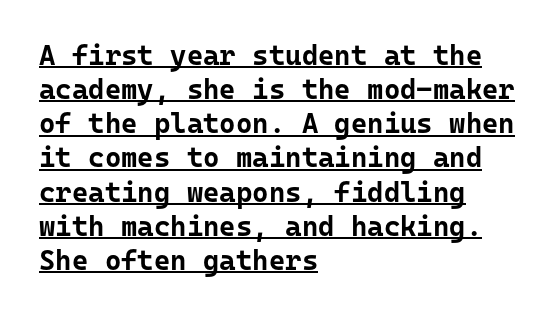
{"serif": "no", "italic": "no", "bold": "yes", "weight": "bold", "width": "normal", "stroke_contrast": "low", "x_height": "medium", "monospaced": "yes", "underline": "yes", "align": "left", "line_spacing_ratio": 1.22, "letter_spacing": "normal", "letter_spacing_em": 0.0, "glyph_px": 28}
